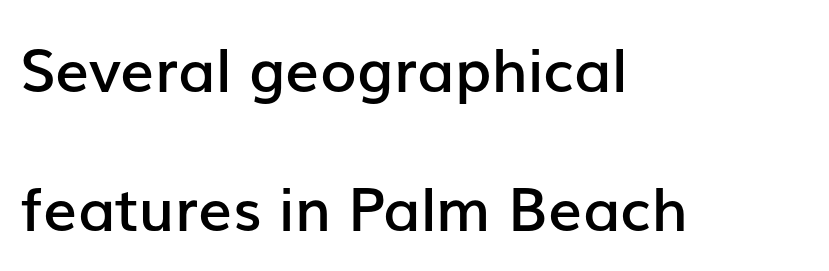
Students, note that the glyphs here touch the page at normal intervals. Honestly, there is no underline to notice here at all. Look at the bottom of the vertical strokes: they stop flat, with no serifs. Students, this is semibold: more ink than regular, less than bold. Loosely led — the rows are spread out. The face used here is proportionally spaced, like ordinary book or web type.
